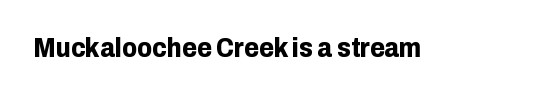
The image shows 27 px bold type, upright; set normal letter spacing, not underlined.
